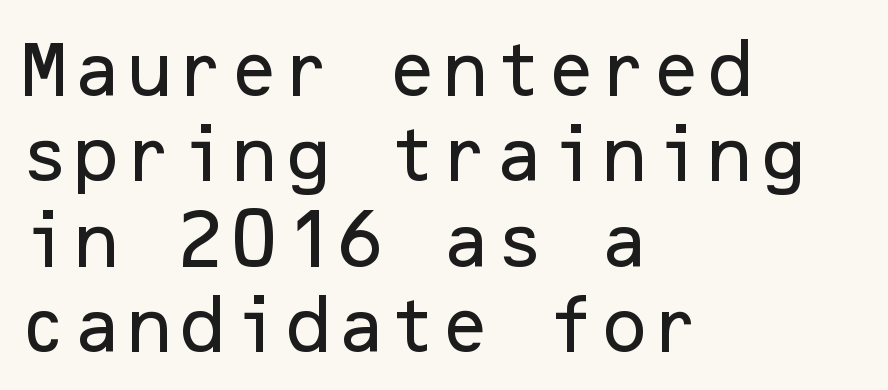
The image shows 61 px sans-serif type, upright; set left-aligned, normal line spacing (1.4x), normal letter spacing, not underlined; low stroke contrast and a medium x-height.
